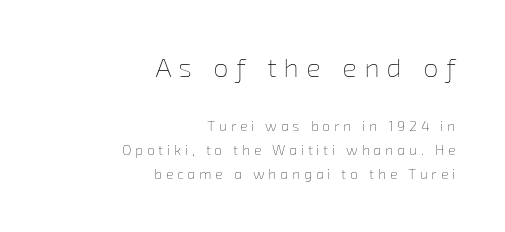
Tracking value appears strongly positive — letters spread wide. The rag falls on the left side of this text block. Lines of text with bare space underneath. Larger block? The one above; the one below is distinctly smaller. The typeface has the unassuming heft of standard copy or less. Normally led — the rows are evenly, conventionally spaced.
